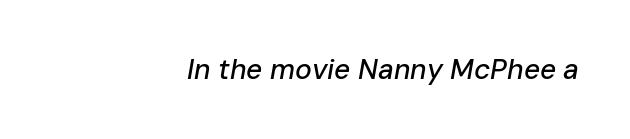
{"italic": "yes", "lean": "right", "slant_degrees": 10, "width": "normal", "stroke_contrast": "low", "x_height": "medium", "monospaced": "no", "underline": "no", "align": "right", "letter_spacing": "normal", "letter_spacing_em": 0.0, "glyph_px": 28}
